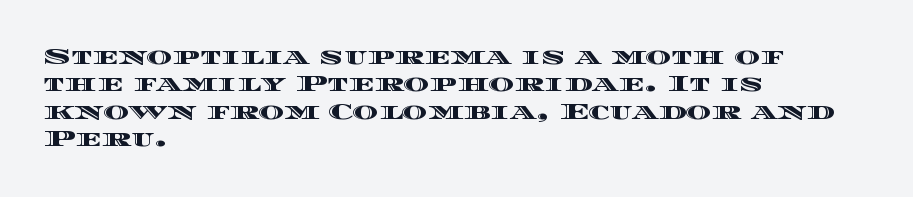
Q: Is the text italic (slanted)? A: No, it is upright.
Q: Is the text underlined? A: No.
Q: How is the paragraph aligned? A: Left-aligned.
Q: Is the spacing between letters normal or unusually wide? A: Normal.
Q: Is the spacing between lines tight, normal or loose? A: Normal.
